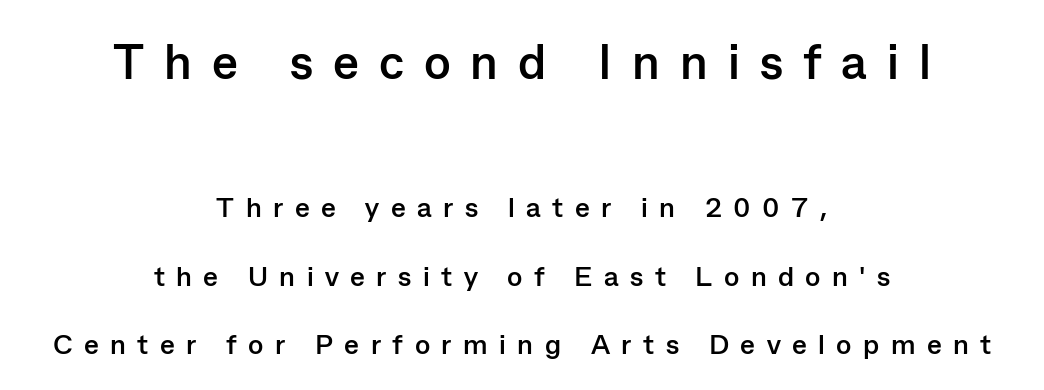
{"serif": "no", "italic": "no", "bold": "yes", "weight": "semibold", "width": "normal", "stroke_contrast": "low", "x_height": "medium", "monospaced": "no", "underline": "no", "align": "center", "line_spacing": "loose", "line_spacing_ratio": 2.45, "letter_spacing": "wide", "letter_spacing_em": 0.41, "larger_block": "first", "size_ratio": 1.75, "glyph_px": 49}
